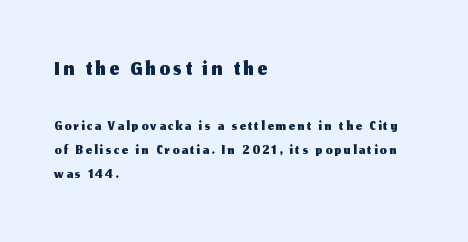
Q: Is the text italic (slanted)? A: No, it is upright.
Q: Is the typeface a serif or a sans-serif typeface? A: Sans-serif.
Q: Is the text underlined? A: No.
Q: How is the paragraph aligned? A: Left-aligned.
Q: Is the spacing between lines tight, normal or loose? A: Tight.
Q: Which block of text is set in a larger size, the first (top) or the second (bottom)? A: The first (top) one.
Q: Width (condensed, normal, or wide)? A: Normal.
Q: Stroke contrast? A: Medium.
Q: x-height? A: Medium.
Q: Monospaced? A: No.
